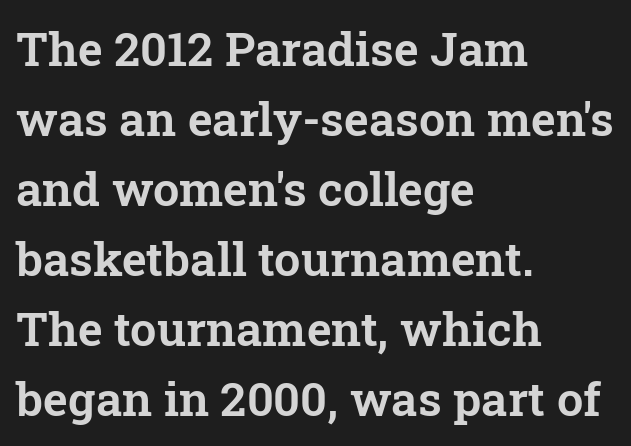
{"serif": "yes", "italic": "no", "width": "normal", "stroke_contrast": "low", "x_height": "medium", "monospaced": "no", "underline": "no", "align": "left", "line_spacing": "normal", "line_spacing_ratio": 1.49, "letter_spacing": "normal", "letter_spacing_em": 0.0, "glyph_px": 47}
